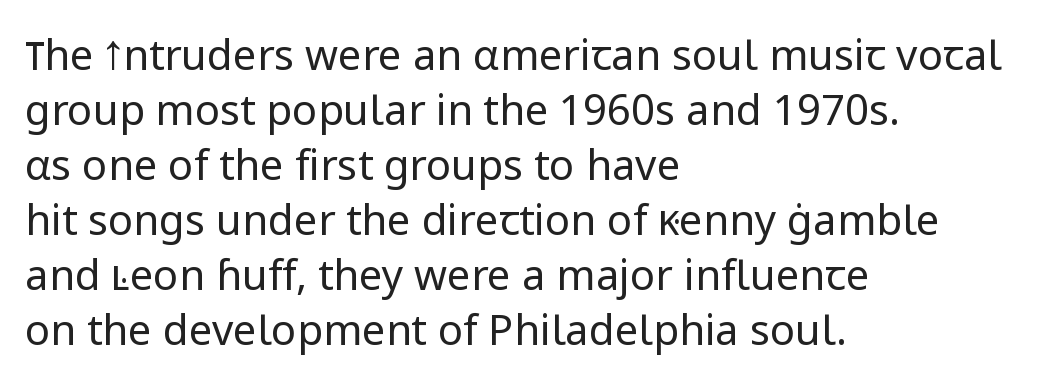
Q: Is the text bold? A: No.
Q: Is the text italic (slanted)? A: No, it is upright.
Q: Is the typeface a serif or a sans-serif typeface? A: Sans-serif.
Q: Is the text underlined? A: No.
Q: How is the paragraph aligned? A: Left-aligned.
Q: Is the spacing between letters normal or unusually wide? A: Normal.
Q: Is the spacing between lines tight, normal or loose? A: Normal.
Q: Width (condensed, normal, or wide)? A: Normal.
Q: Stroke contrast? A: Low.
Q: x-height? A: Medium.
Q: Monospaced? A: No.
